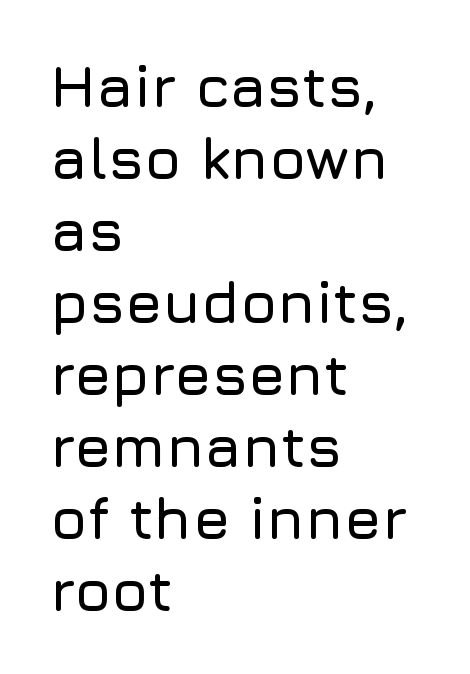
Default kerning and tracking; the words read as compact shapes. Has an underline been added? It has not. The rendering uses natural spacing where letterforms have individual widths. This rendering employs a face without finishing strokes, i.e., a sans-serif. The rendering anchors every line to the left-hand side.
